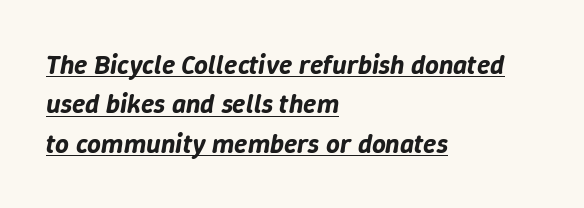
Q: Is the text italic (slanted)? A: Yes, it leans right by about 9 degrees.
Q: Is the text underlined? A: Yes.
Q: How is the paragraph aligned? A: Left-aligned.
Q: Is the spacing between letters normal or unusually wide? A: Normal.
Q: Is the spacing between lines tight, normal or loose? A: Normal.
